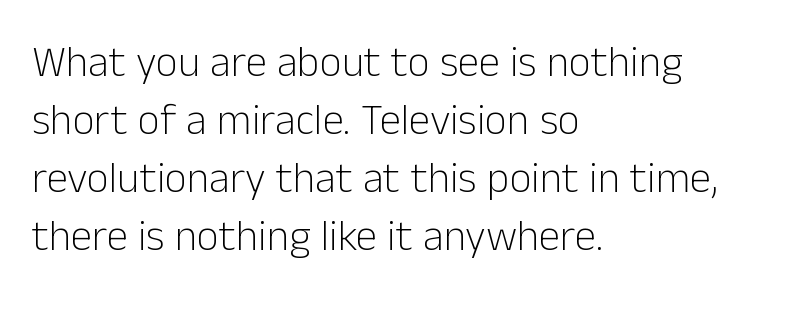
The image shows 43 px light sans-serif type, upright; set left-aligned, normal line spacing (1.35x), normal letter spacing, not underlined; low stroke contrast and a medium x-height.
